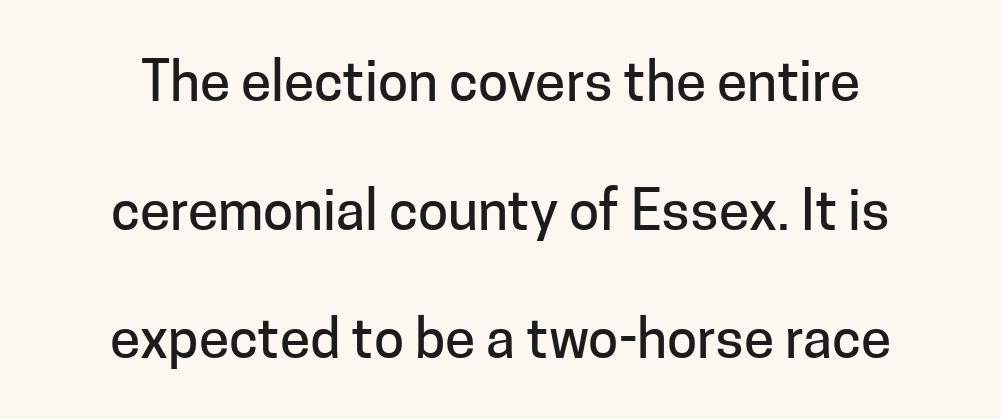
The lettering stays uniformly vertical, giving the passage a roman look. Interline gaps are noticeably wide in this sample. Has an underline been added? It has not. Font category for this specimen: sans-serif.
